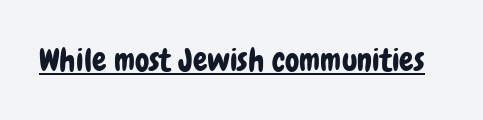
{"serif": "no", "italic": "no", "width": "condensed", "stroke_contrast": "low", "x_height": "medium", "monospaced": "no", "underline": "yes", "letter_spacing": "normal", "letter_spacing_em": 0.0, "glyph_px": 32}
